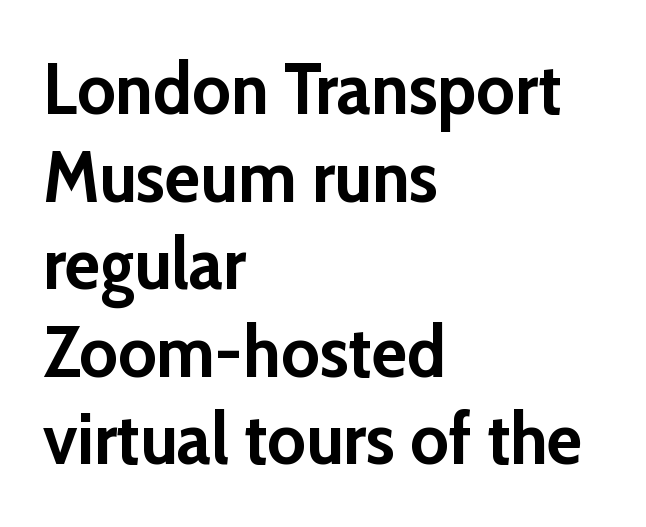
Q: Is the text bold? A: Yes.
Q: Is the text italic (slanted)? A: No, it is upright.
Q: Is the typeface a serif or a sans-serif typeface? A: Sans-serif.
Q: Is the text underlined? A: No.
Q: How is the paragraph aligned? A: Left-aligned.
Q: Is the spacing between letters normal or unusually wide? A: Normal.
Q: Width (condensed, normal, or wide)? A: Normal.
Q: Stroke contrast? A: Low.
Q: x-height? A: Medium.
Q: Monospaced? A: No.
